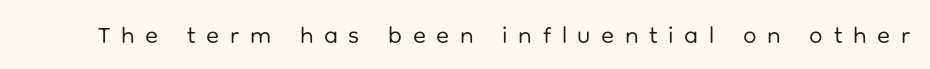
The image shows 24 px text type, upright; set unusually wide letter spacing (+0.44 em), not underlined.
